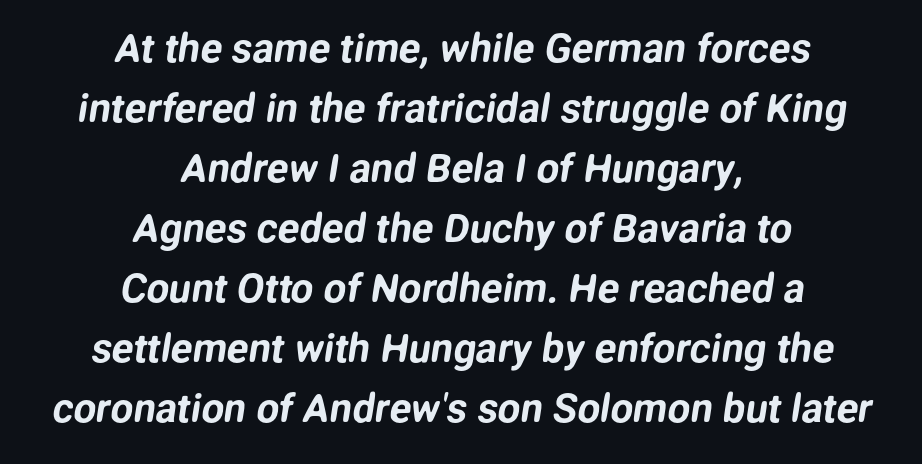
The image shows 40 px sans-serif type; set centered, normal line spacing (1.5x), normal letter spacing, not underlined; low stroke contrast and a medium x-height.
